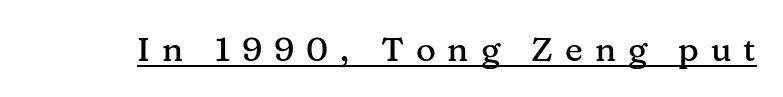
{"serif": "yes", "italic": "no", "width": "normal", "stroke_contrast": "medium", "x_height": "medium", "monospaced": "no", "underline": "yes", "letter_spacing": "wide", "letter_spacing_em": 0.35, "glyph_px": 34}
